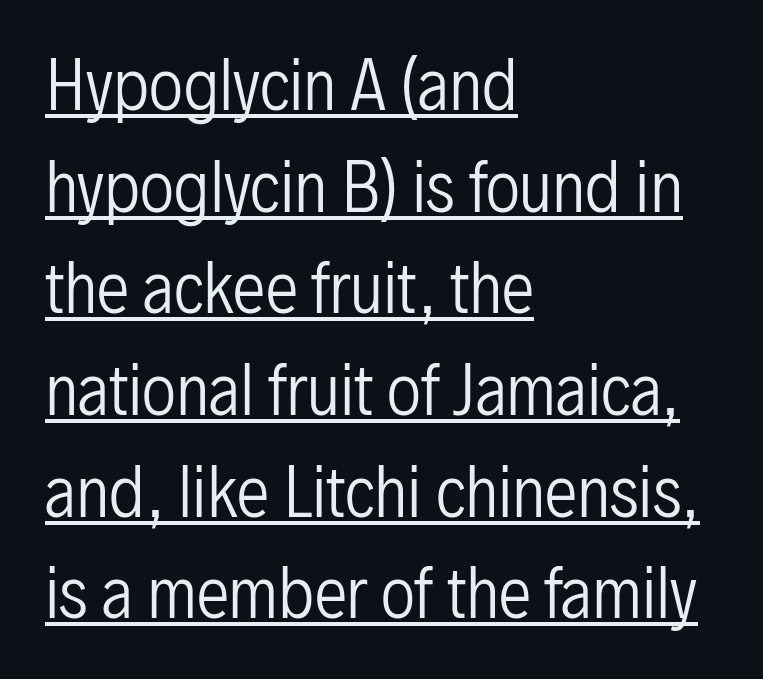
The image shows 66 px regular-weight, condensed sans-serif type, upright; set left-aligned, normal line spacing (1.54x), normal letter spacing, underlined; low stroke contrast and a medium x-height.
